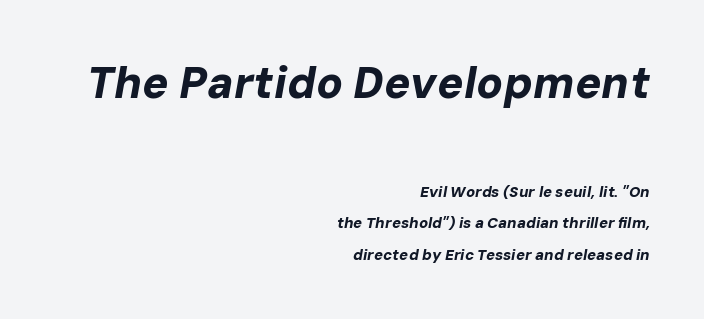
This sample has the flowing, uneven cadence of proportional lettering. A dark, heavy texture on the line: the type is bold. Notice how the stems are inclined rather than vertical — that's the hallmark of italics. All the whitespace from short lines collects on the left. Baseline-to-baseline distance is far greater than the letter height.
